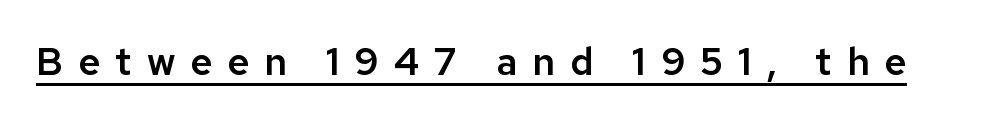
Q: Is the text italic (slanted)? A: No, it is upright.
Q: Is the typeface a serif or a sans-serif typeface? A: Sans-serif.
Q: Is the text underlined? A: Yes.
Q: Is the spacing between letters normal or unusually wide? A: Unusually wide.
Q: Width (condensed, normal, or wide)? A: Normal.
Q: Stroke contrast? A: Low.
Q: x-height? A: Medium.
Q: Monospaced? A: No.
